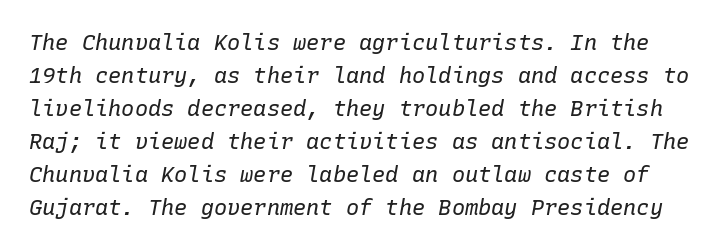
Q: Is the text bold? A: No.
Q: Is the text italic (slanted)? A: Yes, it leans right by about 10 degrees.
Q: Is the text underlined? A: No.
Q: Is the spacing between letters normal or unusually wide? A: Normal.
Q: Is the spacing between lines tight, normal or loose? A: Normal.
